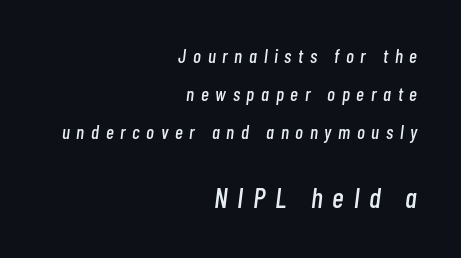
{"italic": "yes", "lean": "right", "slant_degrees": 7, "width": "condensed", "stroke_contrast": "low", "x_height": "medium", "monospaced": "no", "underline": "no", "align": "right", "line_spacing": "loose", "line_spacing_ratio": 1.99, "letter_spacing": "wide", "letter_spacing_em": 0.35, "larger_block": "second", "size_ratio": 1.47, "glyph_px": 28}
